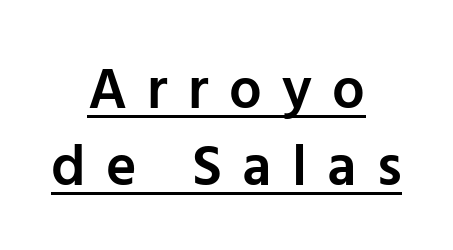
{"serif": "no", "italic": "no", "bold": "semi", "weight": "semibold", "width": "normal", "stroke_contrast": "low", "x_height": "medium", "monospaced": "no", "underline": "yes", "align": "center", "line_spacing": "normal", "line_spacing_ratio": 1.33, "letter_spacing": "wide", "letter_spacing_em": 0.35, "glyph_px": 58}
